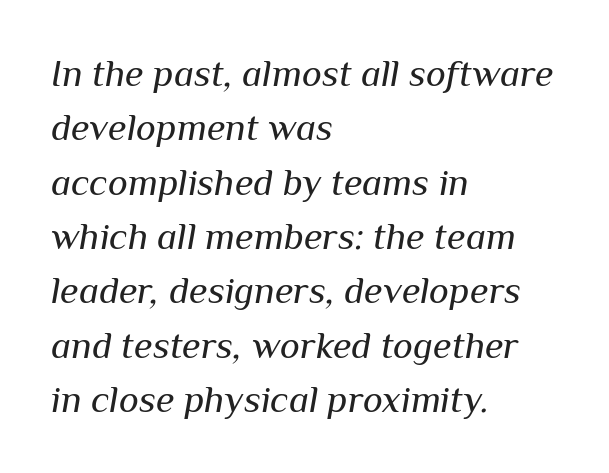
The image shows 38 px regular-weight type, italic (leaning right); set left-aligned, normal line spacing (1.43x), normal letter spacing, not underlined; medium stroke contrast and a medium x-height.
